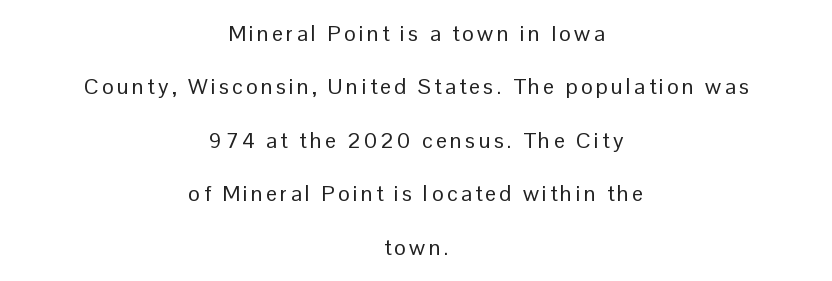
Q: Is the text bold? A: No.
Q: Is the text italic (slanted)? A: No, it is upright.
Q: Is the text underlined? A: No.
Q: How is the paragraph aligned? A: Centered.
Q: Is the spacing between lines tight, normal or loose? A: Loose.
